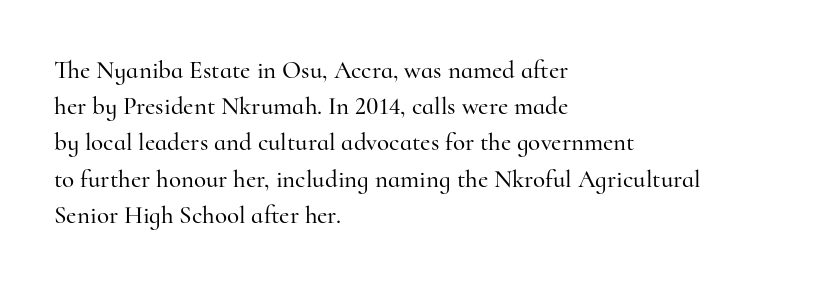
The image shows 25 px text type, upright; set left-aligned, normal line spacing (1.45x), normal letter spacing, not underlined.
